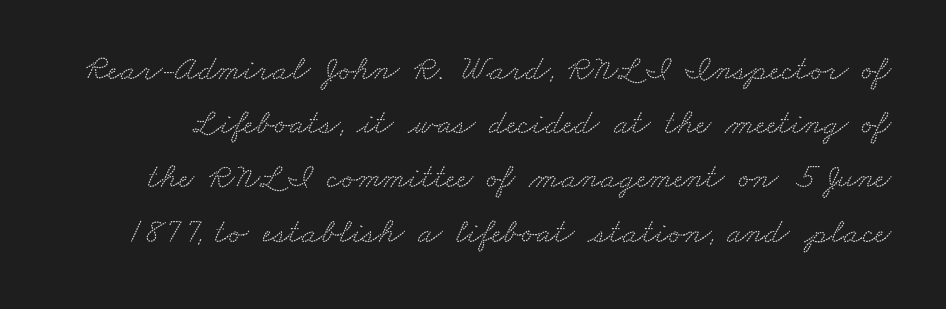
{"serif": "yes", "width": "wide", "stroke_contrast": "low", "x_height": "small", "monospaced": "no", "underline": "no", "line_spacing": "normal", "line_spacing_ratio": 1.55, "letter_spacing": "normal", "letter_spacing_em": 0.0, "glyph_px": 35}
